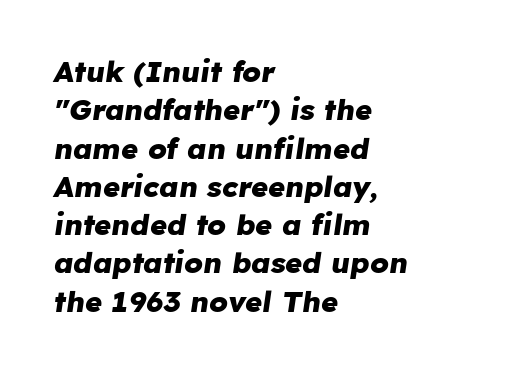
Alignment: flush left. The line-height multiplier appears to be the usual default. Weight check: bold — yes, fully. Notice how the stems are inclined rather than vertical — that's the hallmark of italics.
